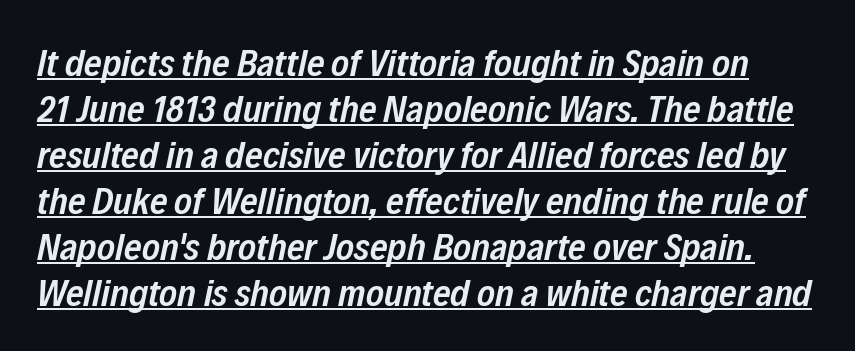
The image shows 38 px semibold, condensed type, italic (leaning right); set line spacing 1.21x, normal letter spacing, underlined; low stroke contrast and a medium x-height.
